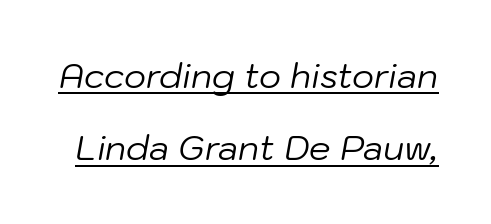
Q: Is the text bold? A: No.
Q: Is the text italic (slanted)? A: Yes, it leans right by about 10 degrees.
Q: Is the text underlined? A: Yes.
Q: Is the spacing between letters normal or unusually wide? A: Normal.
Q: Is the spacing between lines tight, normal or loose? A: Loose.
Q: Width (condensed, normal, or wide)? A: Normal.
Q: Stroke contrast? A: Low.
Q: x-height? A: Medium.
Q: Monospaced? A: No.
